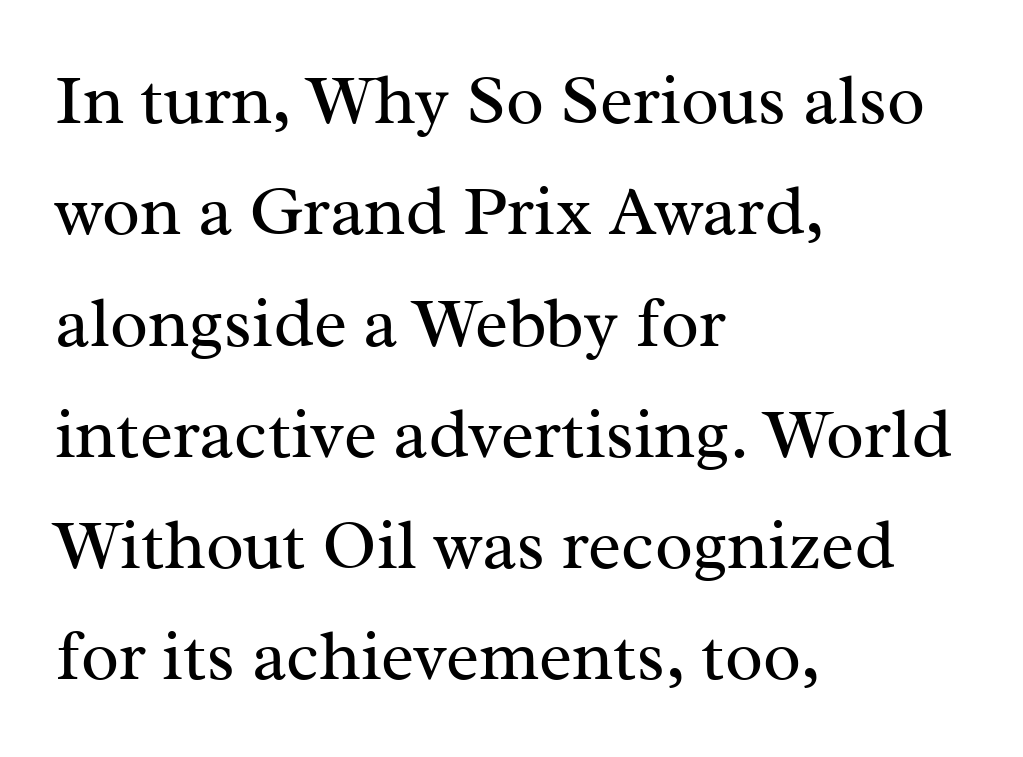
The image shows 70 px regular-weight serif type, upright; set left-aligned, normal line spacing (1.59x), normal letter spacing, not underlined; medium stroke contrast and a medium x-height.
